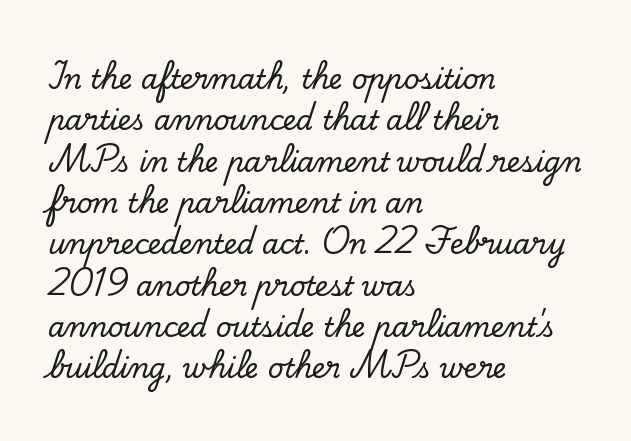
Q: Is the text italic (slanted)? A: Yes.
Q: Is the text underlined? A: No.
Q: How is the paragraph aligned? A: Left-aligned.
Q: Is the spacing between letters normal or unusually wide? A: Normal.
Q: Is the spacing between lines tight, normal or loose? A: Normal.
